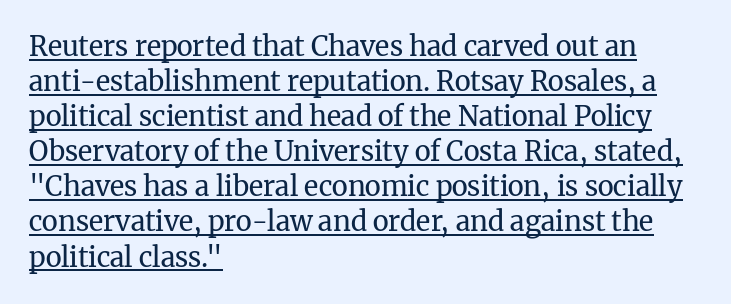
The image shows 27 px text type, upright; set left-aligned, normal line spacing (1.3x), normal letter spacing, underlined.
